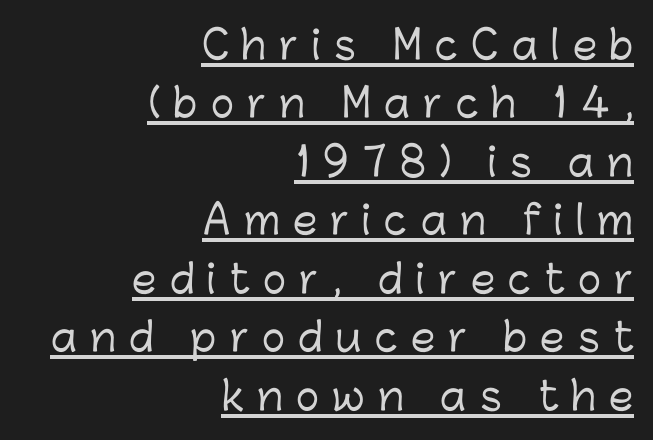
Q: Is the text italic (slanted)? A: No, it is upright.
Q: Is the typeface a serif or a sans-serif typeface? A: Sans-serif.
Q: Is the text underlined? A: Yes.
Q: How is the paragraph aligned? A: Right-aligned.
Q: Is the spacing between letters normal or unusually wide? A: Unusually wide.
Q: Is the spacing between lines tight, normal or loose? A: Normal.
Q: Width (condensed, normal, or wide)? A: Normal.
Q: Stroke contrast? A: Low.
Q: x-height? A: Medium.
Q: Monospaced? A: No.
